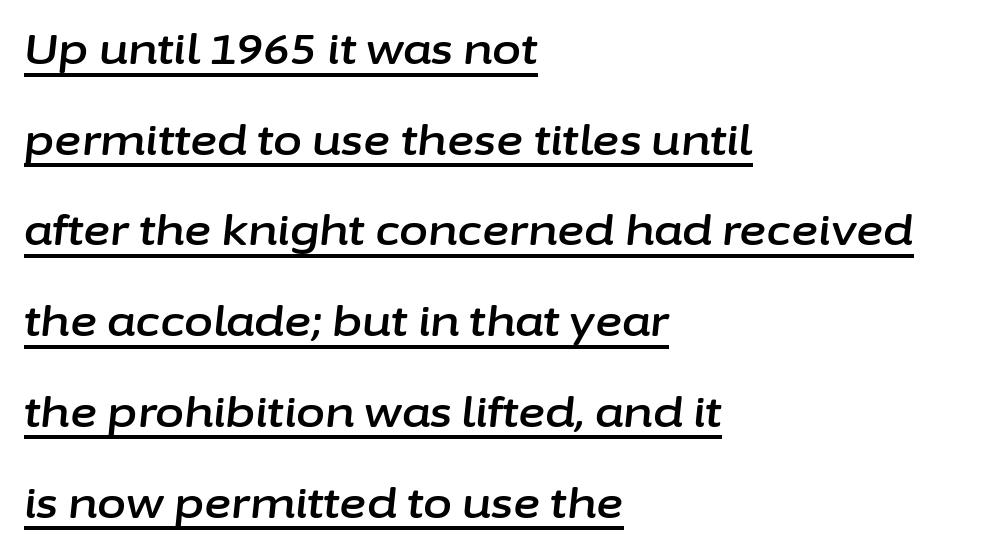
The designer dialed line spacing up above the default. In CSS terms this would be text-align: left. You can tell it's italic because the verticals aren't actually vertical. Proportional: the letters do not fall into vertical columns.
